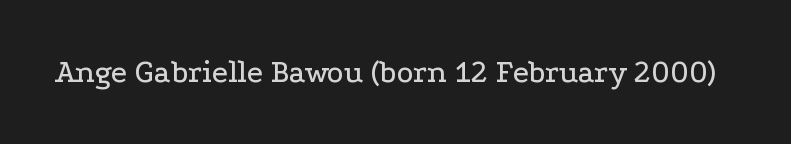
The letters carry serifs — small finishing strokes at the ends of their stems. Rule under the text: the space is simply empty. This sample uses plain, unmodified letter spacing. The letters stand upright; this is a roman face. The rendering uses natural spacing where letterforms have individual widths.
